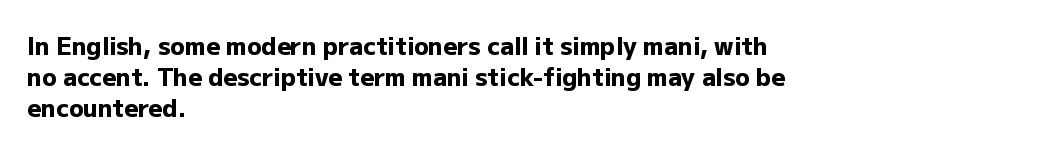
The image shows 24 px bold type, upright; set left-aligned, normal line spacing (1.29x), normal letter spacing, not underlined.
